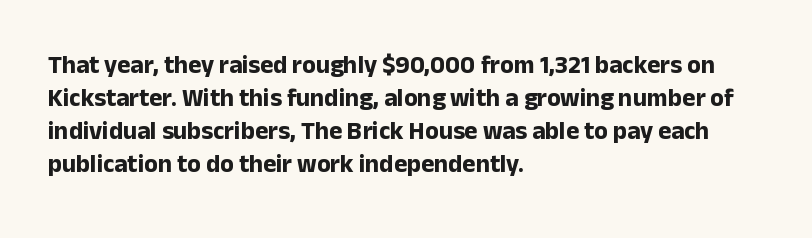
Q: Is the text bold? A: Yes.
Q: Is the text italic (slanted)? A: No, it is upright.
Q: Is the text underlined? A: No.
Q: How is the paragraph aligned? A: Left-aligned.
Q: Is the spacing between letters normal or unusually wide? A: Normal.
Q: Is the spacing between lines tight, normal or loose? A: Normal.
